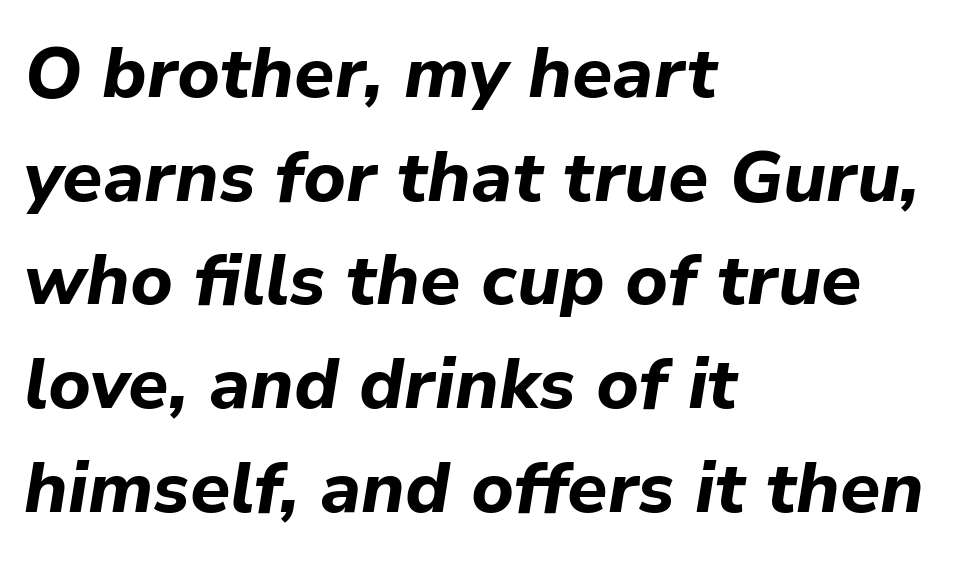
The image shows 72 px bold type, italic (leaning right); set left-aligned, normal line spacing (1.44x), normal letter spacing, not underlined; low stroke contrast and a medium x-height.
